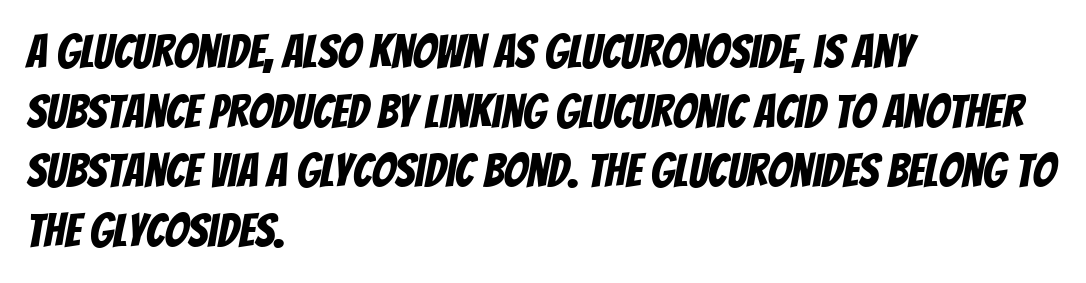
{"serif": "no", "width": "condensed", "stroke_contrast": "low", "x_height": "large", "monospaced": "no", "underline": "no", "align": "left", "line_spacing": "normal", "line_spacing_ratio": 1.27, "letter_spacing": "normal", "letter_spacing_em": 0.0, "glyph_px": 47}
